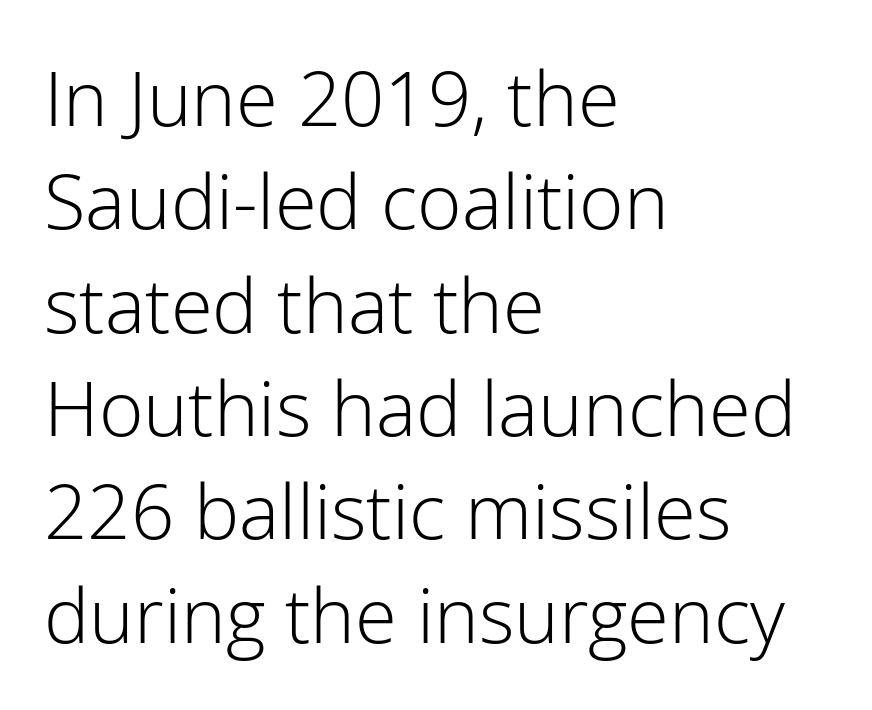
Between one letter and the next there's only the usual sliver of space. Spacing verdict: proportional, widths tailored to each character. Ink coverage per letter is moderate at most. Descender tails drop into unmarked territory. Classification — sans serif.
